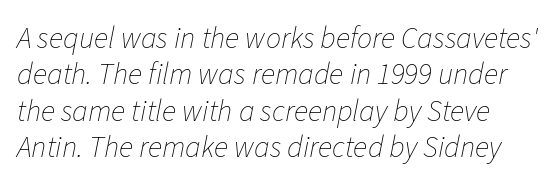
No extra tracking has been applied to these lines. The passage shown is not bold in any degree. The passage shown is not underscored anywhere. Short and long lines alike share a common starting point at left. It's the slanting kind of type. Each letter keeps its own natural width here, so spacing adapts to shape.
